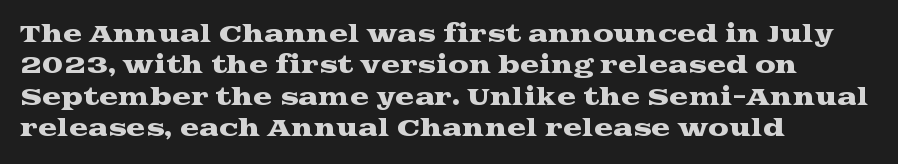
The image shows 23 px text type, upright; set left-aligned, normal line spacing (1.36x), normal letter spacing, not underlined.
